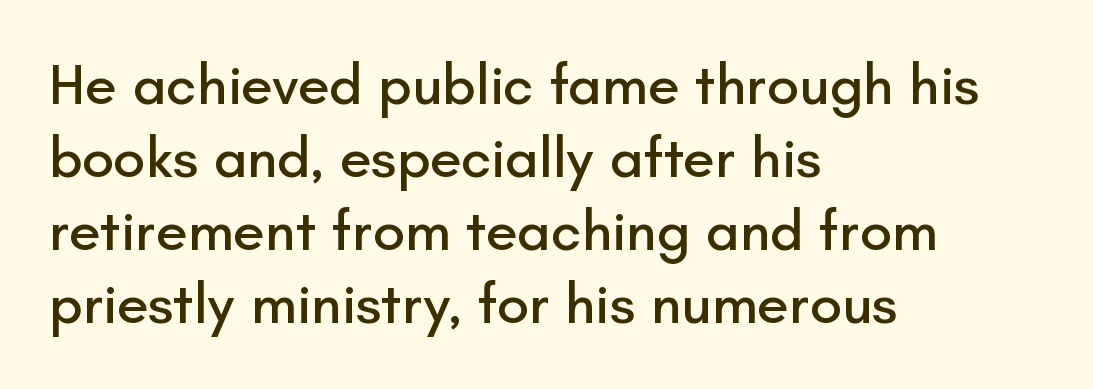
Proportional: the letters do not fall into vertical columns. Letter spacing: default. Observe the absence of serifs on each vertical stroke in this sample. This block has exactly the height ordinary leading produces.
